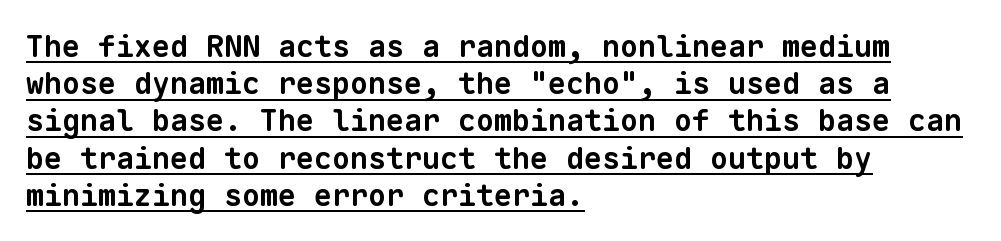
These lines are composed in type without serifs. These lines keep a tight, regular rhythm from letter to letter. A full-strength bold gives these letters their thick strokes. Line starts are locked; line ends wander. Do the characters align in a grid? Yes, the font is monospaced.
